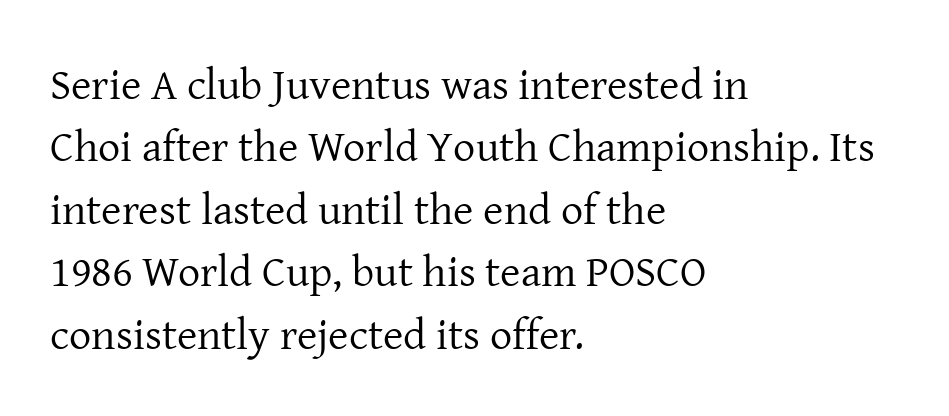
A quiet, ordinary-to-light weight characterises the typeface. A typesetter would mark this as roman, not italic. Compared with typical body copy, the letter spacing here is the same. Glance below the letters and you will spot only blank space.
